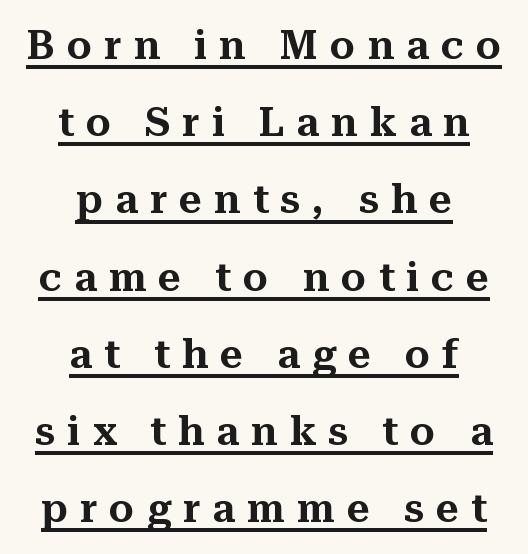
Q: Is the text italic (slanted)? A: No, it is upright.
Q: Is the typeface a serif or a sans-serif typeface? A: Serif.
Q: Is the text underlined? A: Yes.
Q: How is the paragraph aligned? A: Centered.
Q: Is the spacing between letters normal or unusually wide? A: Unusually wide.
Q: Is the spacing between lines tight, normal or loose? A: Loose.
Q: Width (condensed, normal, or wide)? A: Normal.
Q: Stroke contrast? A: Medium.
Q: x-height? A: Medium.
Q: Monospaced? A: No.
